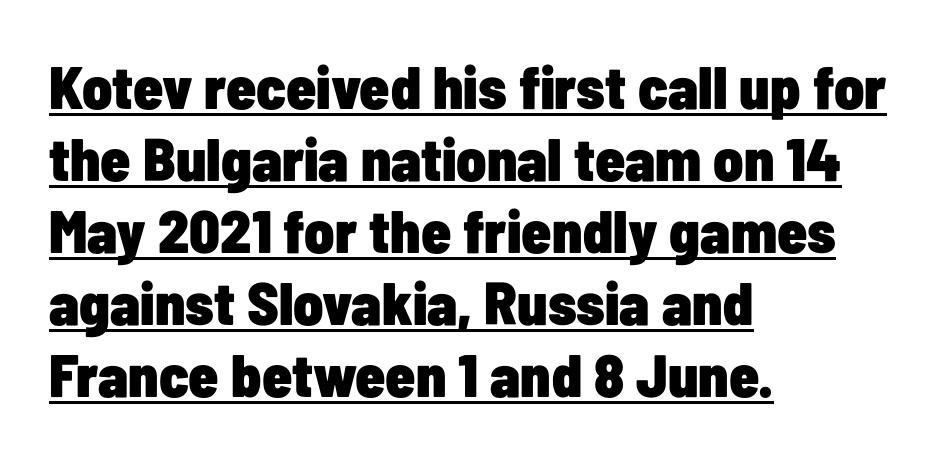
The image shows 60 px heavy, condensed sans-serif type, upright; set left-aligned, line spacing 1.2x, normal letter spacing, underlined; low stroke contrast and a medium x-height.
